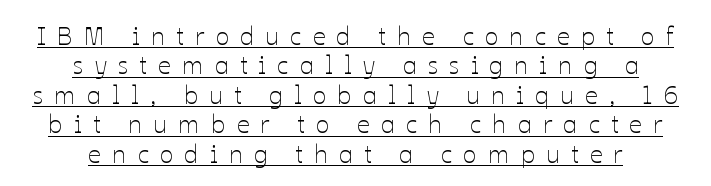
The image shows 25 px text type, upright; set centered, line spacing 1.18x, unusually wide letter spacing (+0.45 em), underlined.
